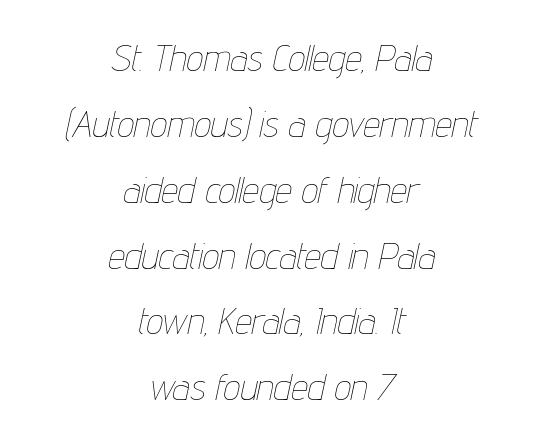
Q: Is the text bold? A: No.
Q: Is the text italic (slanted)? A: Yes, it leans right by about 12 degrees.
Q: Is the text underlined? A: No.
Q: How is the paragraph aligned? A: Centered.
Q: Is the spacing between letters normal or unusually wide? A: Normal.
Q: Width (condensed, normal, or wide)? A: Condensed.
Q: Stroke contrast? A: Low.
Q: x-height? A: Medium.
Q: Monospaced? A: No.
